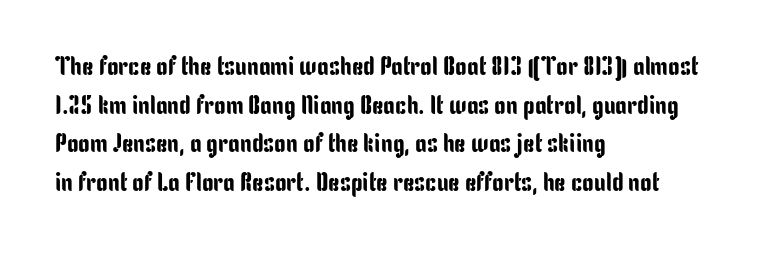
The image shows 26 px text type, upright; set left-aligned, normal line spacing (1.49x), normal letter spacing, not underlined.
